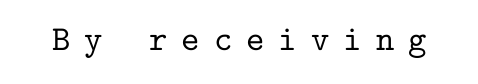
These lines have a slow, spaced-out rhythm from letter to letter. The letters march in equal steps, a hallmark of fixed-pitch type. The passage shown is typeset with a serif family. Quick note: underline off.
